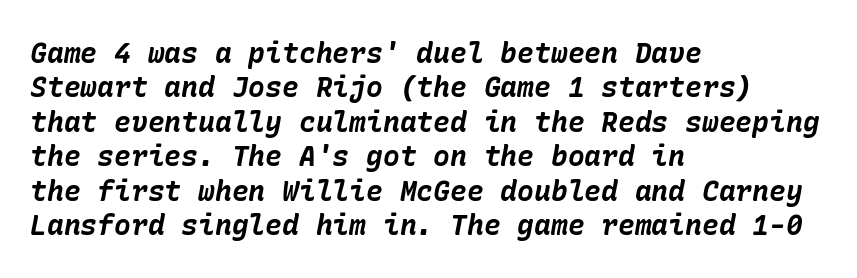
Q: Is the text bold? A: Yes.
Q: Is the text italic (slanted)? A: Yes, it leans right by about 10 degrees.
Q: Is the text underlined? A: No.
Q: How is the paragraph aligned? A: Left-aligned.
Q: Is the spacing between letters normal or unusually wide? A: Normal.
Q: Width (condensed, normal, or wide)? A: Normal.
Q: Stroke contrast? A: Low.
Q: x-height? A: Medium.
